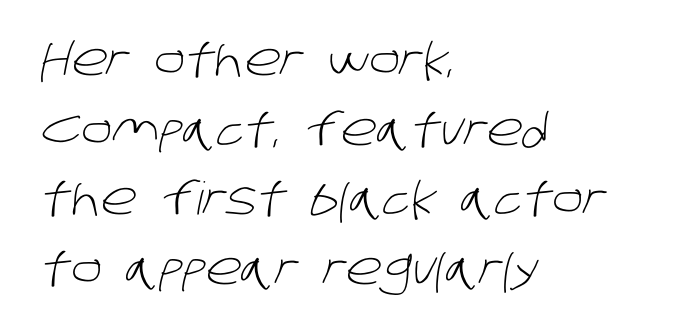
{"serif": "no", "bold": "no", "weight": "light", "width": "normal", "stroke_contrast": "low", "x_height": "large", "monospaced": "no", "underline": "no", "align": "left", "line_spacing": "normal", "line_spacing_ratio": 1.55, "letter_spacing": "normal", "letter_spacing_em": 0.0, "glyph_px": 45}
